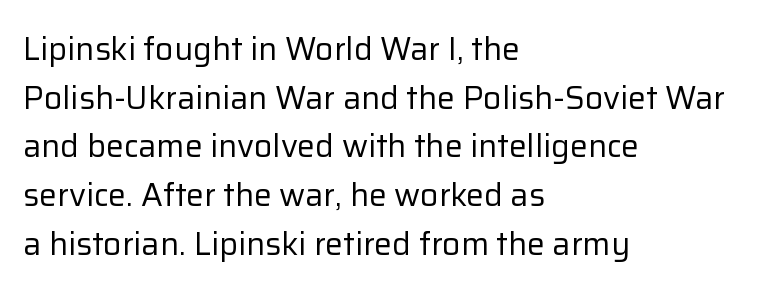
Q: Is the text bold? A: No.
Q: Is the text italic (slanted)? A: No, it is upright.
Q: Is the typeface a serif or a sans-serif typeface? A: Sans-serif.
Q: Is the text underlined? A: No.
Q: How is the paragraph aligned? A: Left-aligned.
Q: Is the spacing between letters normal or unusually wide? A: Normal.
Q: Is the spacing between lines tight, normal or loose? A: Normal.
Q: Width (condensed, normal, or wide)? A: Normal.
Q: Stroke contrast? A: Low.
Q: x-height? A: Medium.
Q: Monospaced? A: No.
